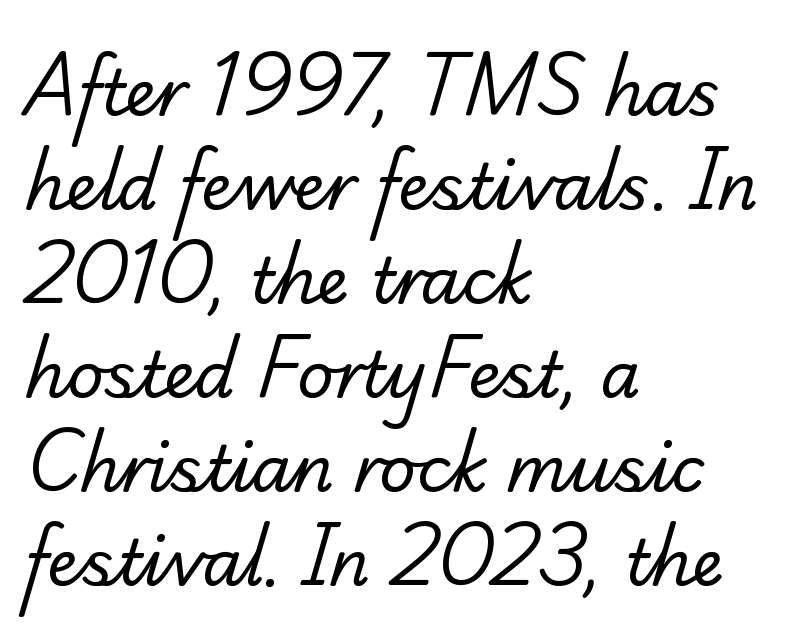
The image shows 64 px regular-weight serif type; set left-aligned, normal line spacing (1.47x), normal letter spacing, not underlined; low stroke contrast and a small x-height.
